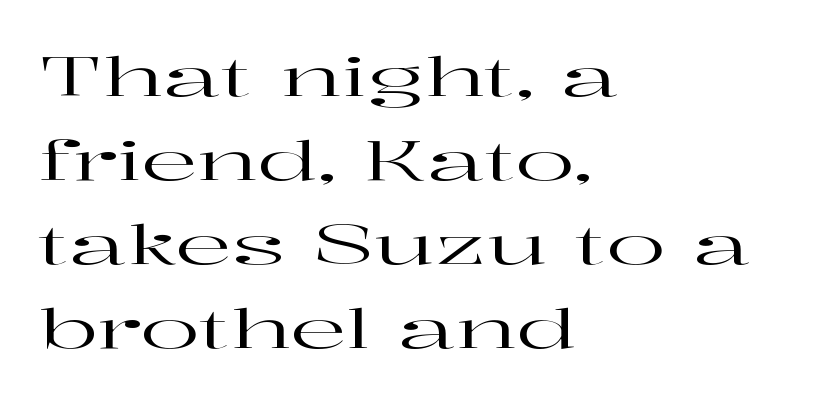
The image shows 55 px wide serif type, upright; set left-aligned, normal line spacing (1.53x), normal letter spacing, not underlined; high stroke contrast and a medium x-height.
